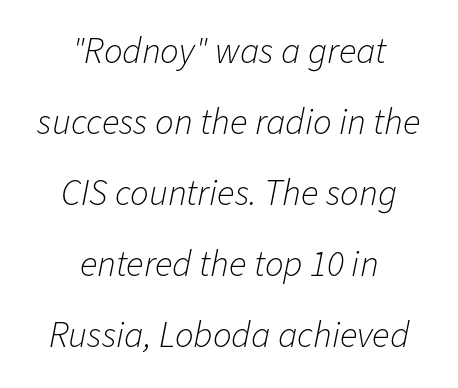
The image shows 37 px light type, italic (leaning right); set centered, loose line spacing (1.92x), normal letter spacing, not underlined; low stroke contrast and a medium x-height.
